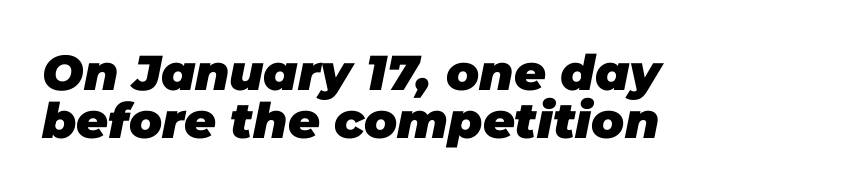
Every row of glyphs begins at an identical x-position on the left. The letterforms sit shoulder to shoulder at normal distance. Character widths vary here, with narrow letters taking less room than wide ones. Posture: slanted. Clear beneath every line of the passage.
